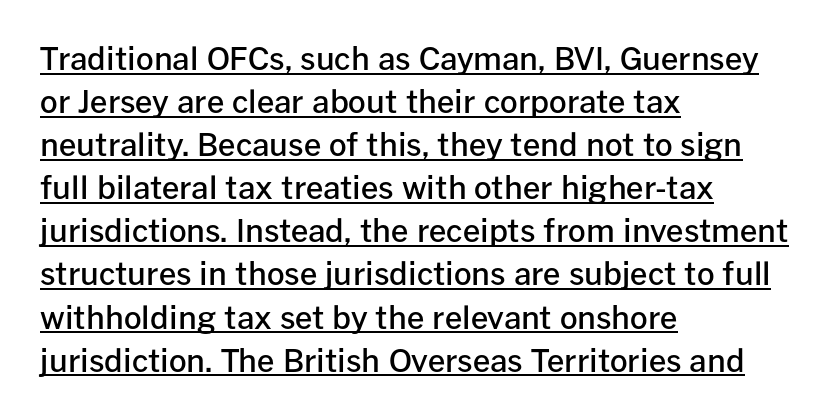
The image shows 31 px semibold sans-serif type, upright; set left-aligned, normal line spacing (1.39x), normal letter spacing, underlined; low stroke contrast and a medium x-height.
